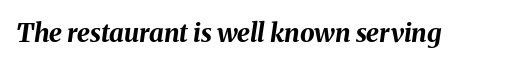
The image shows 26 px bold type, italic (leaning right); set normal letter spacing, not underlined.
